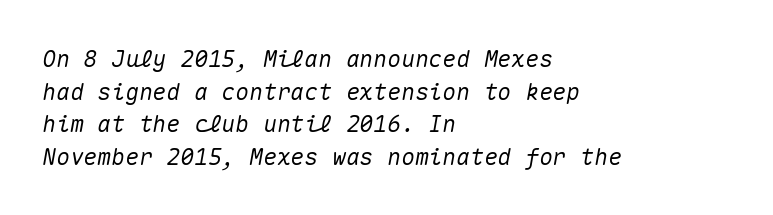
The image shows 23 px text type, italic (leaning right); set left-aligned, normal line spacing (1.42x), normal letter spacing, not underlined.
